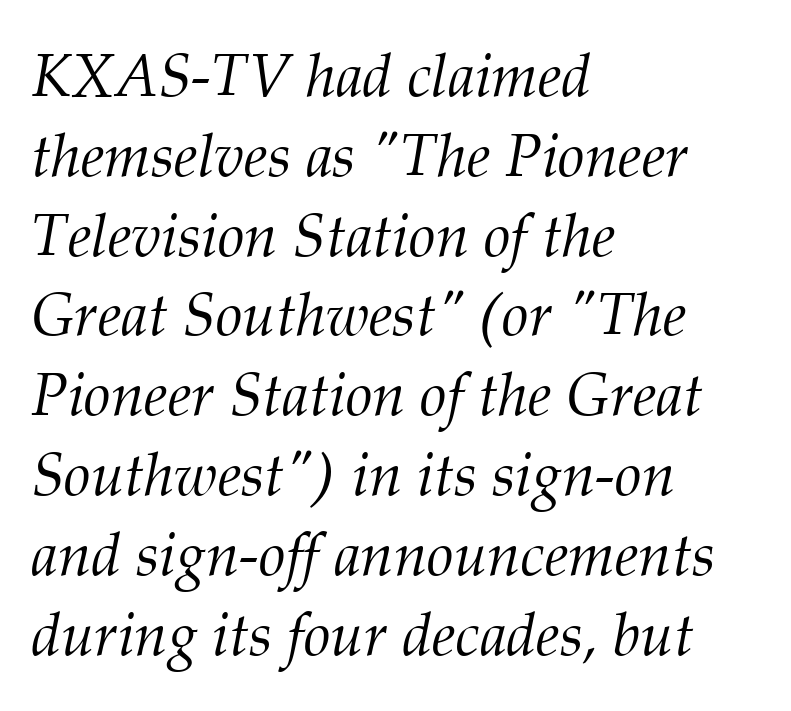
{"serif": "yes", "italic": "yes", "lean": "right", "slant_degrees": 12, "bold": "no", "weight": "light", "width": "normal", "stroke_contrast": "medium", "x_height": "medium", "monospaced": "no", "underline": "no", "align": "left", "line_spacing": "normal", "line_spacing_ratio": 1.33, "letter_spacing": "normal", "letter_spacing_em": 0.0, "glyph_px": 60}
